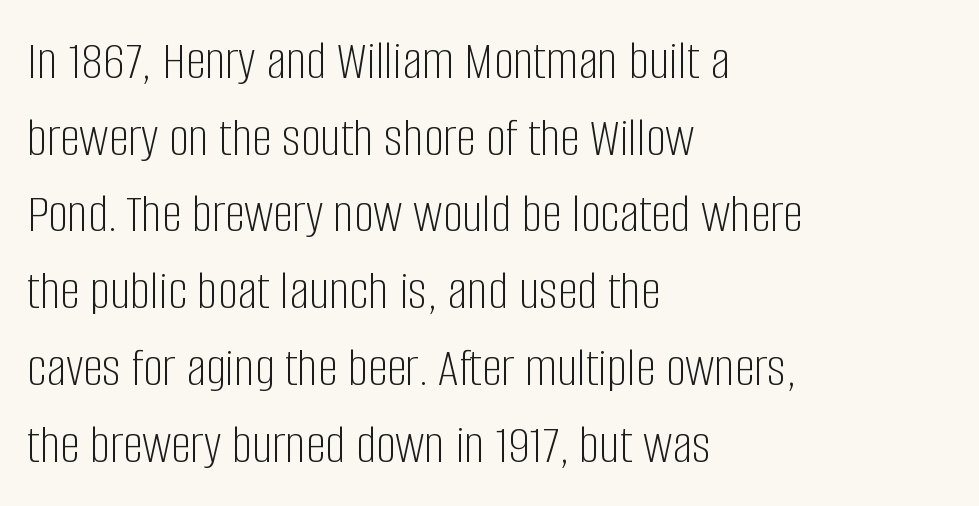
The image shows 56 px light, condensed sans-serif type, upright; set left-aligned, normal line spacing (1.37x), normal letter spacing, not underlined; low stroke contrast and a large x-height.
